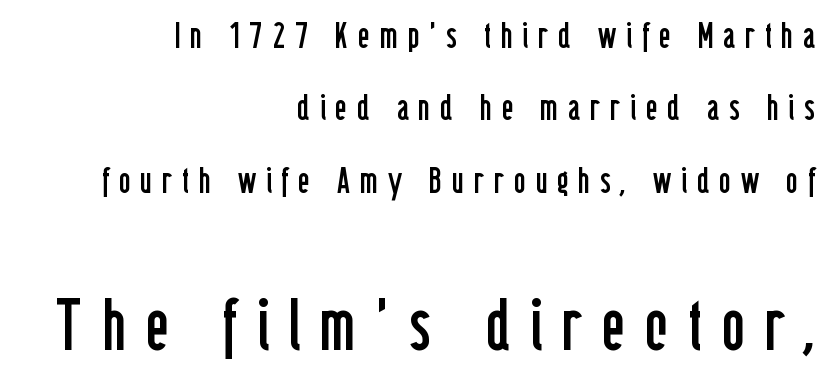
If you drew a ruler down the right edge, every line would touch it. It's the straight-up-and-down kind of type. This rendering widens character spacing well past its baseline value. Whoever set this made the second block the dominant, larger element. Spacing verdict: proportional, widths tailored to each character. No letter is thick-stroked: the sample isn't bold.
